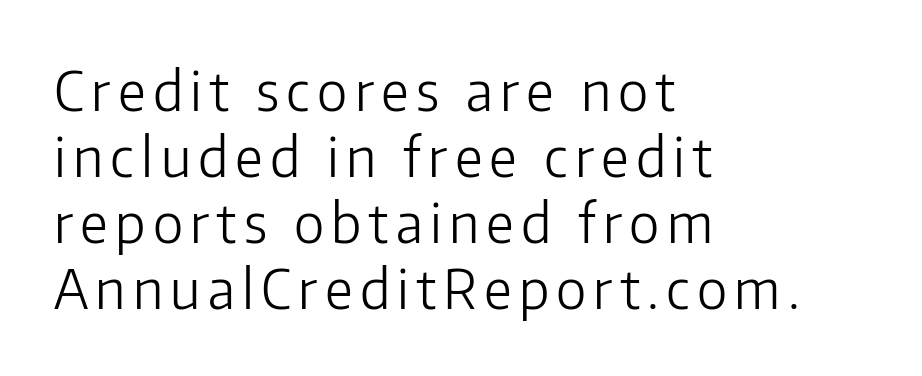
{"serif": "no", "italic": "no", "bold": "no", "weight": "light", "width": "normal", "stroke_contrast": "low", "x_height": "medium", "monospaced": "no", "underline": "no", "align": "left", "line_spacing_ratio": 1.2, "glyph_px": 55}
